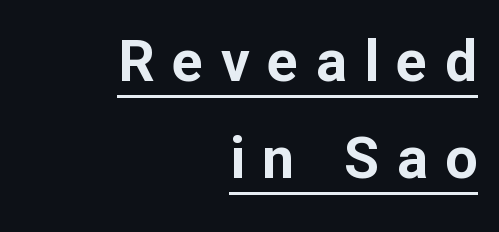
The image shows 57 px bold sans-serif type, upright; set right-aligned, line spacing 1.71x, unusually wide letter spacing (+0.31 em), underlined; low stroke contrast and a medium x-height.
